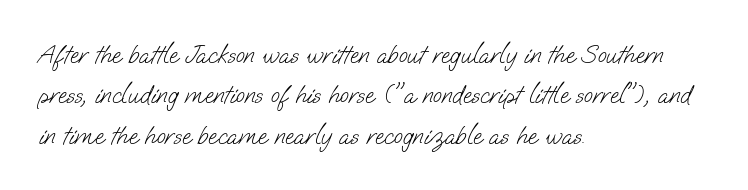
Beneath every word, the page is bare. Notice how descenders clear the ascenders below comfortably — that's standard leading. Reading down the block, your eye returns to a fixed left position each line. Think standard paragraph weight, or any step lighter than that. The tracking reads as untouched default to a designer's eye.
